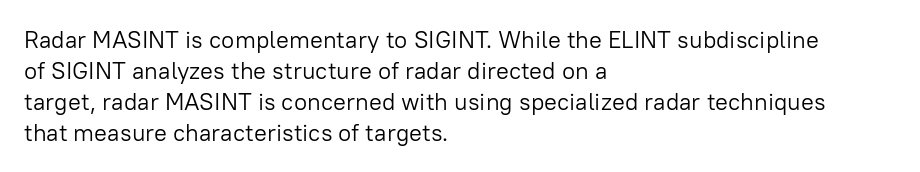
The image shows 24 px text type, upright; set left-aligned, normal line spacing (1.29x), normal letter spacing, not underlined.
